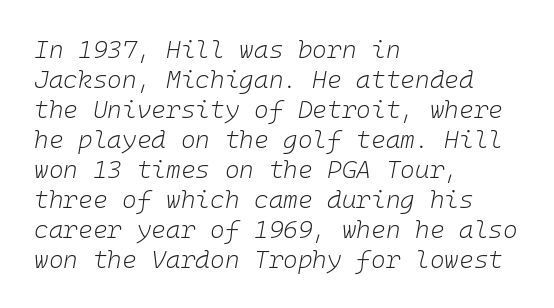
A student would call this left alignment; a typographer would say flush left, rag right. This is oblique type, the kind used for emphasis or titles. Standard letterfit; no display-style spreading of the glyphs. The area under the type is left untouched.
